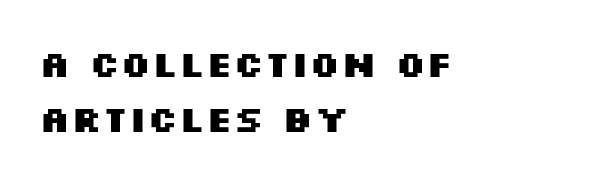
Q: Is the text bold? A: Yes.
Q: Is the text italic (slanted)? A: No, it is upright.
Q: Is the typeface a serif or a sans-serif typeface? A: Sans-serif.
Q: Is the text underlined? A: No.
Q: How is the paragraph aligned? A: Left-aligned.
Q: Is the spacing between letters normal or unusually wide? A: Normal.
Q: Is the spacing between lines tight, normal or loose? A: Normal.
Q: Width (condensed, normal, or wide)? A: Wide.
Q: Stroke contrast? A: Medium.
Q: x-height? A: Large.
Q: Monospaced? A: No.
